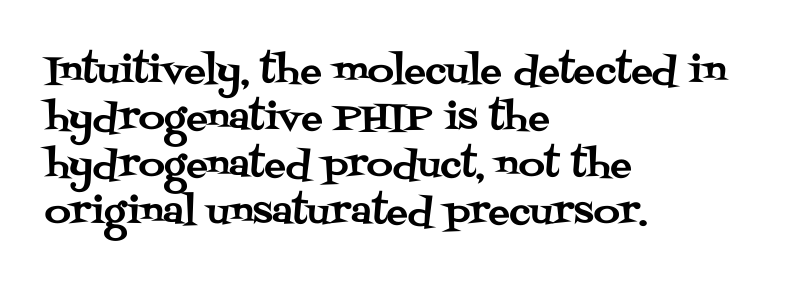
Varying glyph widths throughout — classic text-font behaviour. Normally led — the rows are evenly, conventionally spaced. Upright lettering throughout. The face used here is rendered with its standard letterfit. In CSS terms this would be text-align: left.
